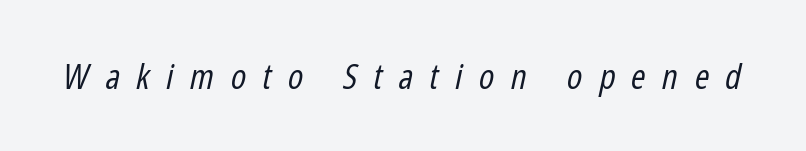
Q: Is the text bold? A: No.
Q: Is the text italic (slanted)? A: Yes, it leans right by about 12 degrees.
Q: Is the text underlined? A: No.
Q: Is the spacing between letters normal or unusually wide? A: Unusually wide.
Q: Width (condensed, normal, or wide)? A: Condensed.
Q: Stroke contrast? A: Low.
Q: x-height? A: Medium.
Q: Monospaced? A: No.
